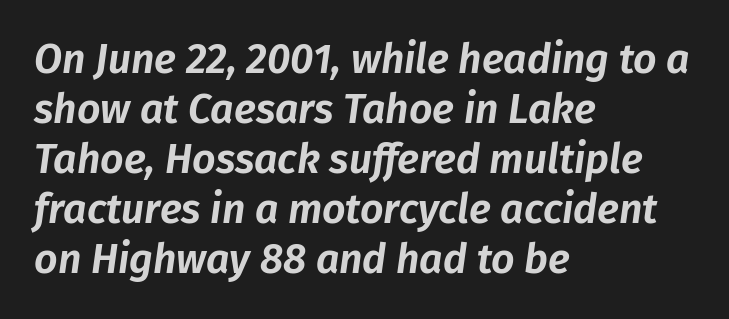
The letters advance in unequal steps, a hallmark of proportional type. Layout note: lines flush left. Any mark beneath the type? The region is blank. Is the type slanted? Yes — the strokes lean at a clear angle. There is no visible air inserted between adjacent glyphs.
